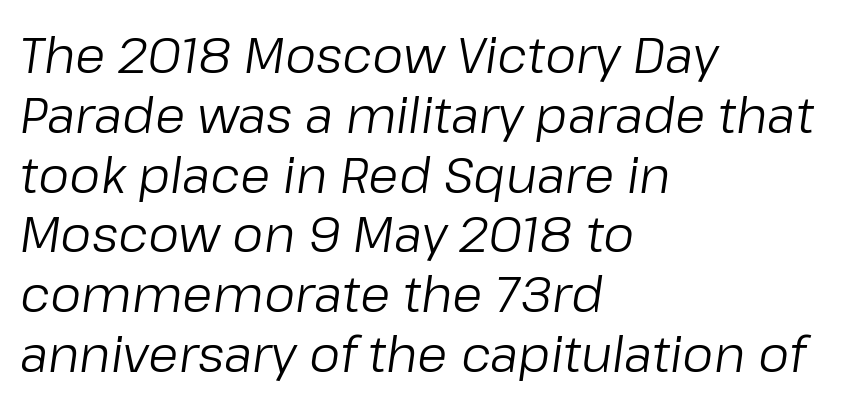
Q: Is the text bold? A: No.
Q: Is the text italic (slanted)? A: Yes, it leans right by about 8 degrees.
Q: Is the text underlined? A: No.
Q: How is the paragraph aligned? A: Left-aligned.
Q: Is the spacing between letters normal or unusually wide? A: Normal.
Q: Width (condensed, normal, or wide)? A: Normal.
Q: Stroke contrast? A: Low.
Q: x-height? A: Medium.
Q: Monospaced? A: No.
